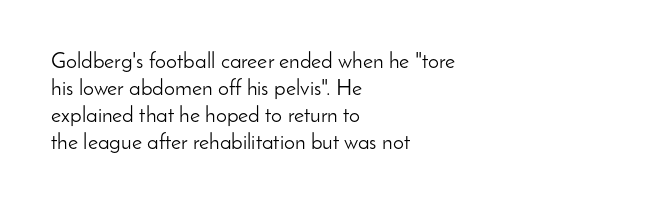
Honestly, the letter spacing is just normal — you wouldn't notice it. A student would call this left alignment; a typographer would say flush left, rag right. The font sits on the lighter half of the weight spectrum, regular included. Just letters on the line, the space beneath them empty.
